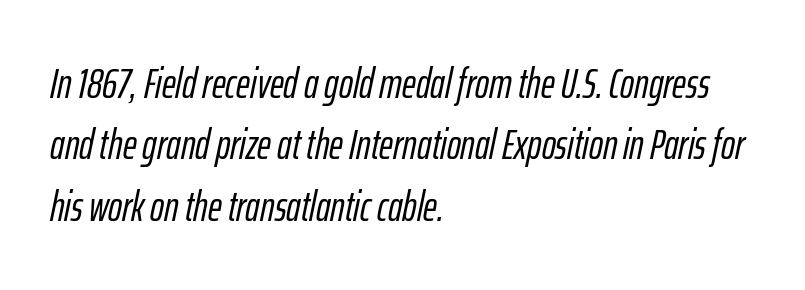
Q: Is the text italic (slanted)? A: Yes, it leans right by about 12 degrees.
Q: Is the text underlined? A: No.
Q: How is the paragraph aligned? A: Left-aligned.
Q: Is the spacing between letters normal or unusually wide? A: Normal.
Q: Is the spacing between lines tight, normal or loose? A: Normal.
Q: Width (condensed, normal, or wide)? A: Condensed.
Q: Stroke contrast? A: Low.
Q: x-height? A: Medium.
Q: Monospaced? A: No.
